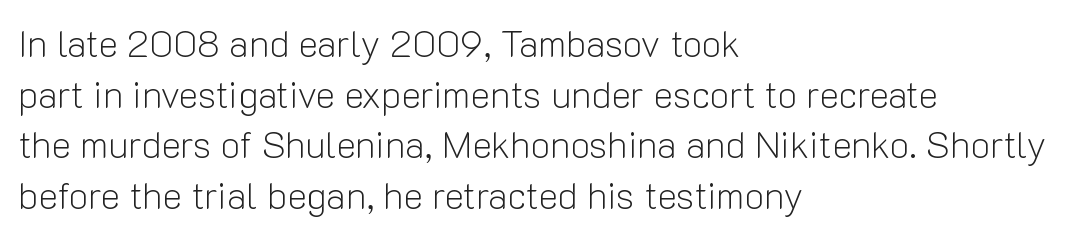
Proportional: the letters do not fall into vertical columns. This is not heavy type; no bold has been used. Descenders hang freely into open space. This sample uses plain, unmodified letter spacing. The typesetter chose a ragged-right arrangement here.
